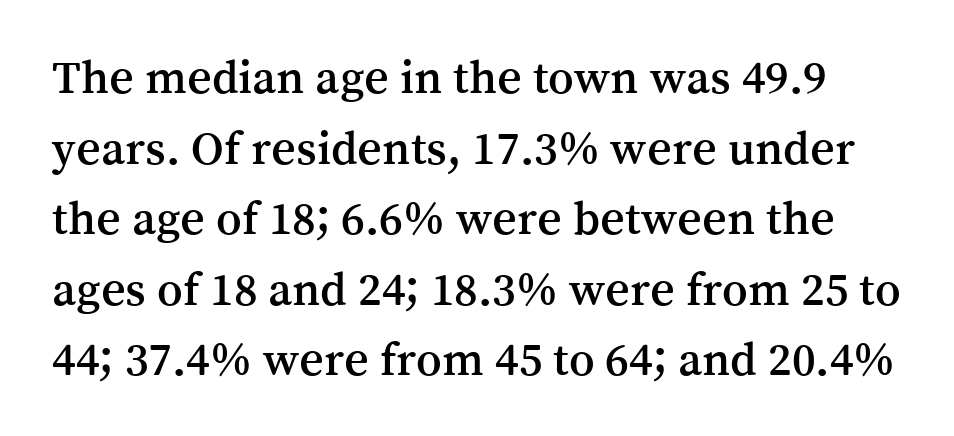
{"serif": "yes", "italic": "no", "width": "normal", "stroke_contrast": "medium", "x_height": "medium", "monospaced": "no", "underline": "no", "line_spacing": "normal", "line_spacing_ratio": 1.47, "letter_spacing": "normal", "letter_spacing_em": 0.0, "glyph_px": 48}
